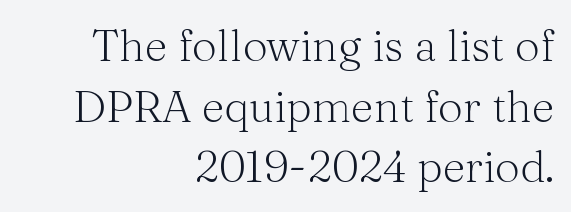
{"serif": "yes", "italic": "no", "bold": "no", "weight": "light", "width": "normal", "stroke_contrast": "medium", "x_height": "medium", "monospaced": "no", "underline": "no", "align": "right", "line_spacing": "normal", "line_spacing_ratio": 1.38, "letter_spacing": "normal", "letter_spacing_em": 0.0, "glyph_px": 44}
